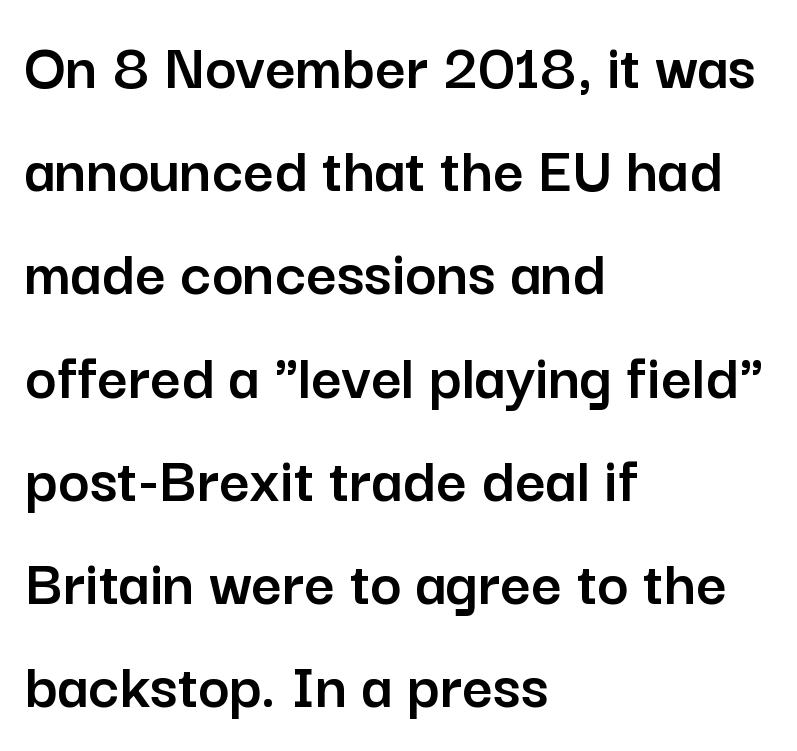
Q: Is the text italic (slanted)? A: No, it is upright.
Q: Is the typeface a serif or a sans-serif typeface? A: Sans-serif.
Q: Is the text underlined? A: No.
Q: How is the paragraph aligned? A: Left-aligned.
Q: Is the spacing between letters normal or unusually wide? A: Normal.
Q: Is the spacing between lines tight, normal or loose? A: Normal.
Q: Width (condensed, normal, or wide)? A: Normal.
Q: Stroke contrast? A: Low.
Q: x-height? A: Medium.
Q: Monospaced? A: No.
